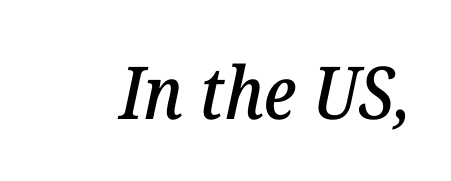
Q: Is the text italic (slanted)? A: Yes, it leans right by about 12 degrees.
Q: Is the typeface a serif or a sans-serif typeface? A: Serif.
Q: Is the text underlined? A: No.
Q: Is the spacing between letters normal or unusually wide? A: Normal.
Q: Width (condensed, normal, or wide)? A: Normal.
Q: Stroke contrast? A: Low.
Q: x-height? A: Medium.
Q: Monospaced? A: No.
